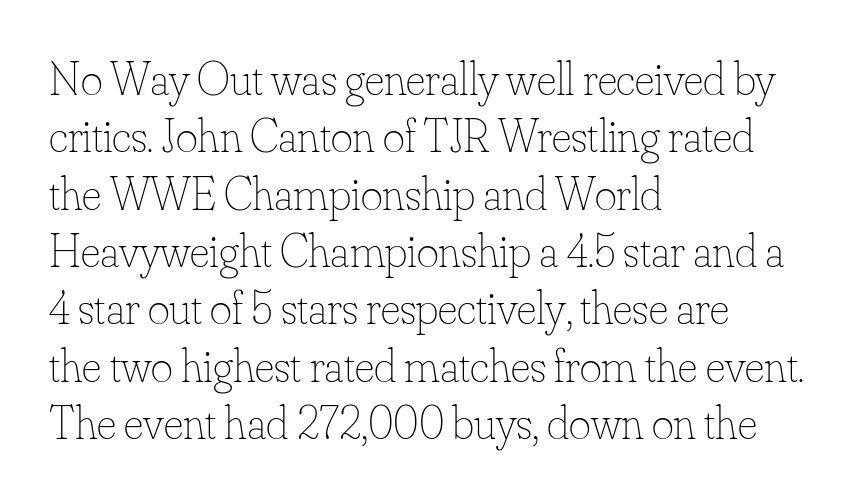
{"italic": "no", "bold": "no", "weight": "thin", "width": "normal", "stroke_contrast": "low", "x_height": "small", "monospaced": "no", "underline": "no", "align": "left", "line_spacing_ratio": 1.22, "letter_spacing": "normal", "letter_spacing_em": 0.0, "glyph_px": 47}
